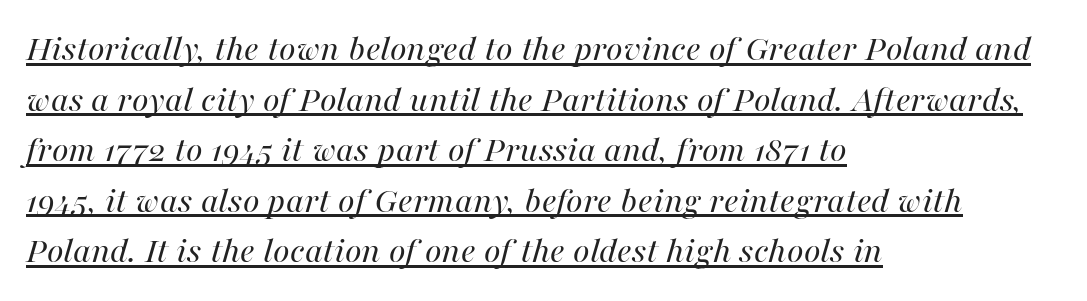
The image shows 38 px regular-weight type, italic (leaning right); set left-aligned, normal line spacing (1.33x), normal letter spacing, underlined; high stroke contrast and a medium x-height.
